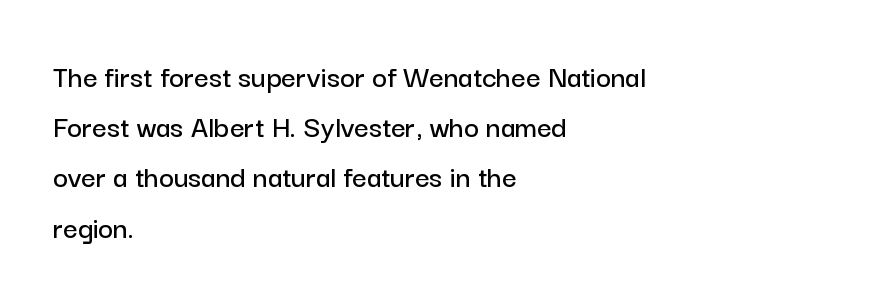
Do the characters align in a grid? No, the font is proportional. Style check: upright. You can tell from the bare stems that sans-serif type was used. This sample is left-justified, so line endings fall wherever the words run out. The gaps between neighbouring characters are ordinary and unremarkable. Interline gaps are of average width in this sample.
